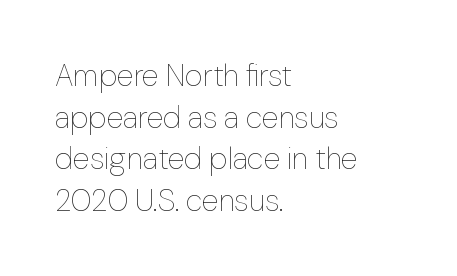
{"italic": "no", "bold": "no", "weight": "thin", "width": "normal", "stroke_contrast": "low", "x_height": "medium", "monospaced": "no", "underline": "no", "align": "left", "line_spacing": "normal", "line_spacing_ratio": 1.34, "letter_spacing": "normal", "letter_spacing_em": 0.0, "glyph_px": 31}
